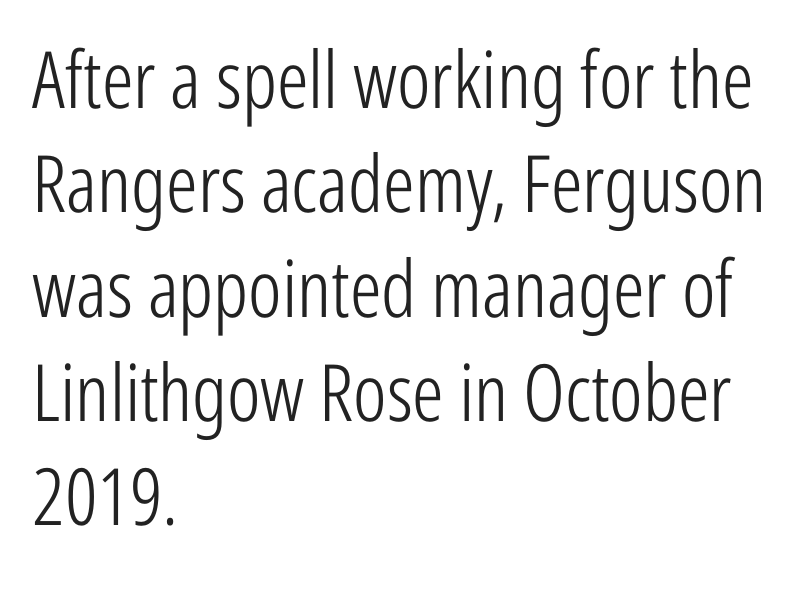
The image shows 79 px light, condensed sans-serif type, upright; set left-aligned, normal line spacing (1.32x), normal letter spacing, not underlined; low stroke contrast and a medium x-height.
